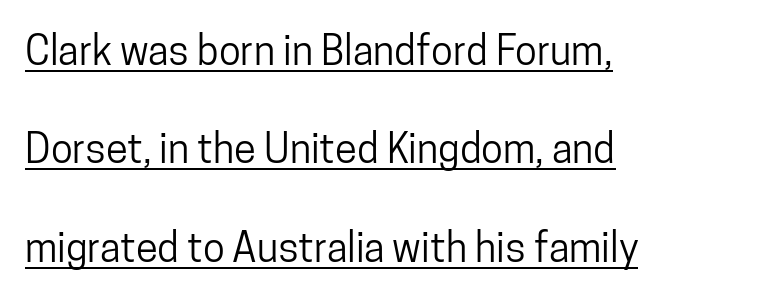
The image shows 40 px condensed sans-serif type, upright; set left-aligned, loose line spacing (2.46x), normal letter spacing, underlined; low stroke contrast and a medium x-height.
